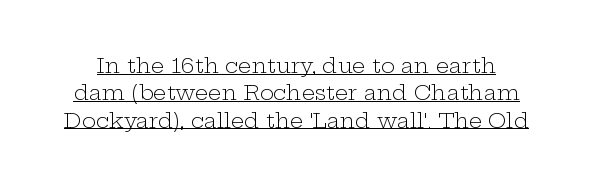
Q: Is the text bold? A: No.
Q: Is the text italic (slanted)? A: No, it is upright.
Q: Is the text underlined? A: Yes.
Q: Is the spacing between letters normal or unusually wide? A: Normal.
Q: Is the spacing between lines tight, normal or loose? A: Normal.
